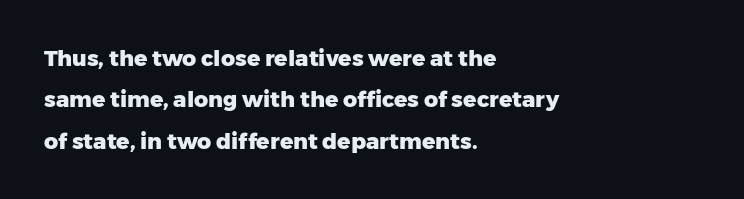
Heavy, bold letterforms. This sample uses plain, unmodified letter spacing. Notice how the stems are strictly vertical — no italics here. Underlining? Definitely not there. This rendering uses left alignment, leaving the right contour irregular.
